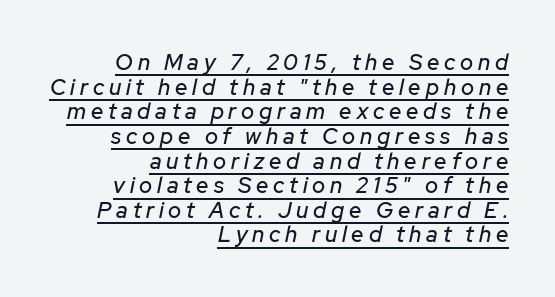
{"italic": "yes", "lean": "right", "slant_degrees": 12, "underline": "yes", "align": "right", "line_spacing": "tight", "line_spacing_ratio": 1.12, "letter_spacing": "wide", "letter_spacing_em": 0.22, "glyph_px": 22}
